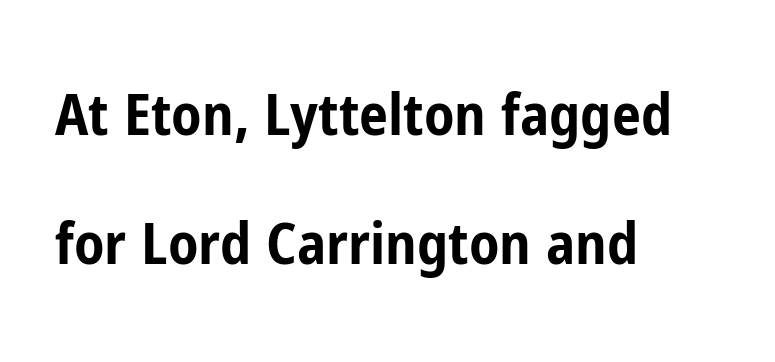
The image shows 58 px bold, condensed sans-serif type, upright; set left-aligned, loose line spacing (2.22x), normal letter spacing, not underlined; low stroke contrast and a medium x-height.
